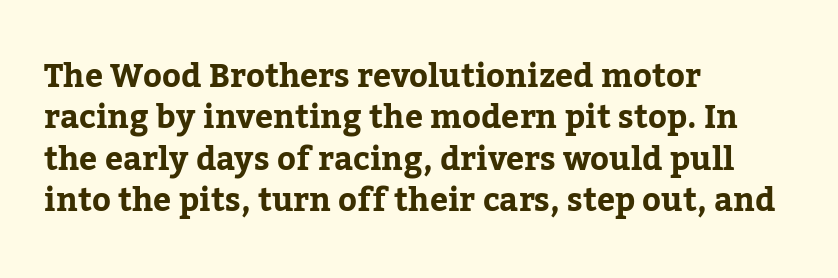
The image shows 32 px bold serif type, upright; set left-aligned, normal line spacing (1.29x), normal letter spacing, not underlined; low stroke contrast and a medium x-height.
